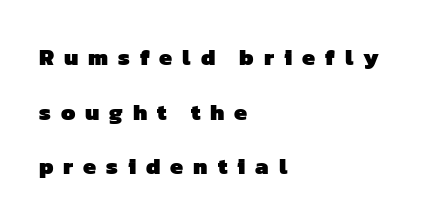
Q: Is the text bold? A: Yes.
Q: Is the text underlined? A: No.
Q: How is the paragraph aligned? A: Left-aligned.
Q: Is the spacing between letters normal or unusually wide? A: Unusually wide.
Q: Is the spacing between lines tight, normal or loose? A: Loose.
